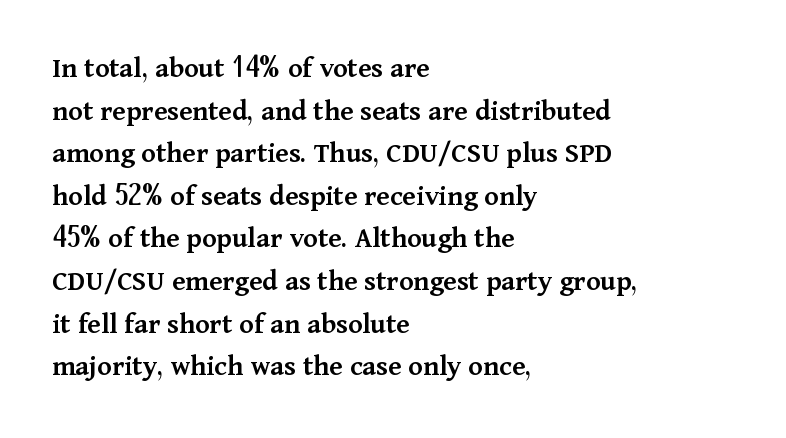
{"serif": "yes", "italic": "no", "bold": "semi", "weight": "semibold", "width": "normal", "stroke_contrast": "medium", "x_height": "medium", "monospaced": "no", "underline": "no", "align": "left", "line_spacing": "normal", "line_spacing_ratio": 1.42, "letter_spacing": "normal", "letter_spacing_em": 0.0, "glyph_px": 30}
